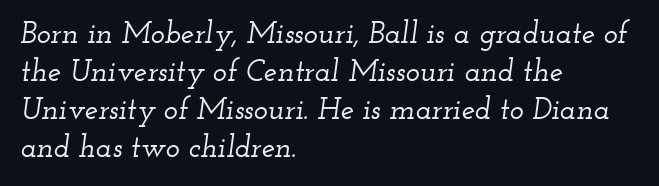
The image shows 30 px wide serif type, italic (leaning right); set left-aligned, normal line spacing (1.27x), normal letter spacing, not underlined; low stroke contrast and a small x-height.
